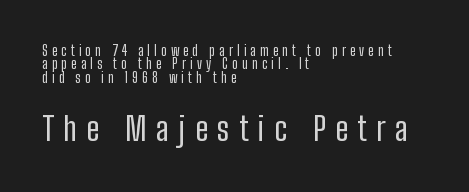
{"serif": "no", "italic": "no", "bold": "no", "weight": "regular", "width": "condensed", "stroke_contrast": "low", "x_height": "medium", "monospaced": "no", "underline": "no", "align": "left", "line_spacing": "tight", "line_spacing_ratio": 0.95, "letter_spacing": "wide", "letter_spacing_em": 0.29, "larger_block": "second", "size_ratio": 2.36, "glyph_px": 33}
